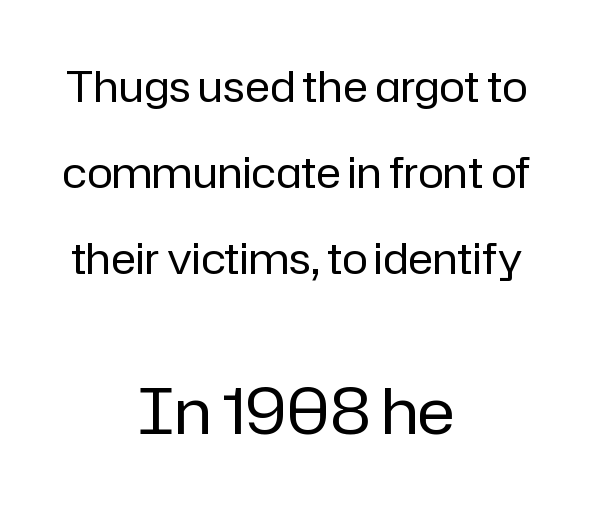
The rag falls on both sides of this text block equally. Summary of vertical rhythm: relaxed, with wide interline spacing. Check under the words: just untouched page. Letter spacing: default.
